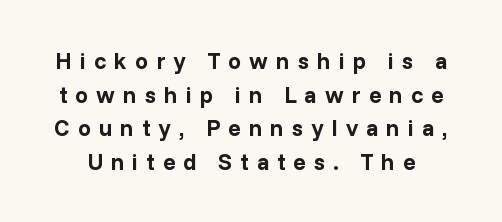
When letters stand straight like this, we call the style roman or upright. Each glyph is drawn with heavy, bold strokes. Each new line begins a customary step beneath the previous one. Display-style spreading of the glyphs; the letterfit is very open. Quick note: underline off.
